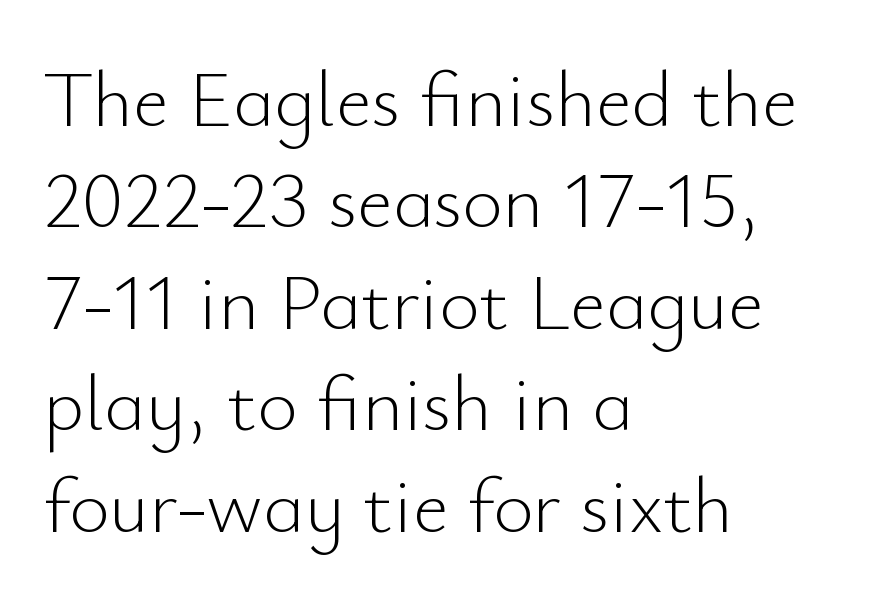
The image shows 78 px light sans-serif type, upright; set left-aligned, normal line spacing (1.3x), normal letter spacing, not underlined; low stroke contrast and a small x-height.
